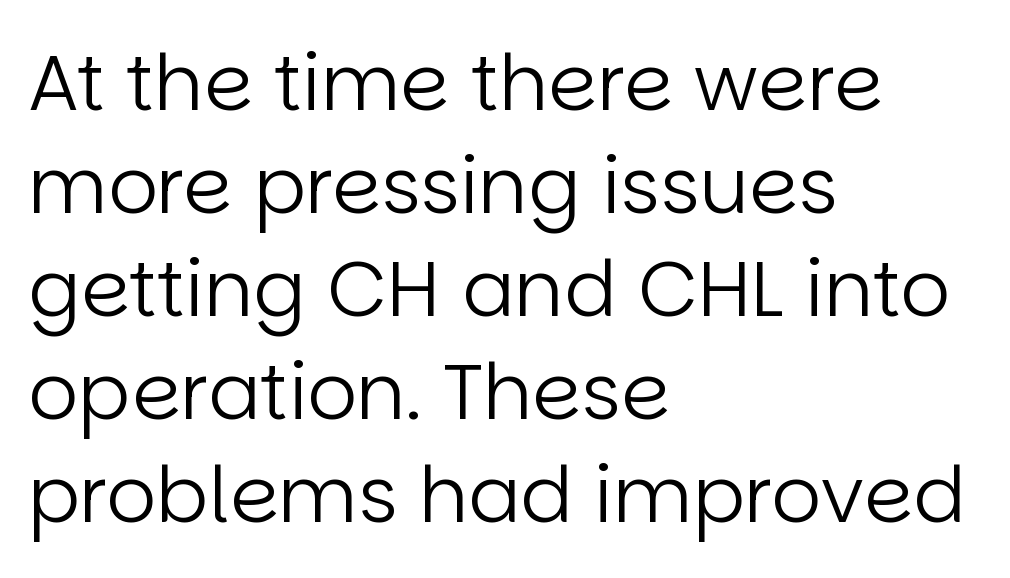
{"serif": "no", "italic": "no", "bold": "no", "weight": "regular", "width": "normal", "stroke_contrast": "low", "x_height": "large", "monospaced": "no", "underline": "no", "align": "left", "line_spacing": "normal", "line_spacing_ratio": 1.32, "letter_spacing": "normal", "letter_spacing_em": 0.0, "glyph_px": 78}
